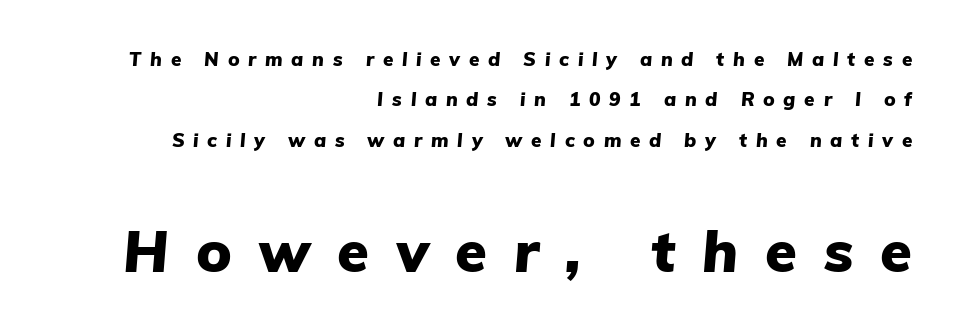
Q: Is the text bold? A: Yes.
Q: Is the text italic (slanted)? A: Yes, it leans right by about 5 degrees.
Q: Is the text underlined? A: No.
Q: How is the paragraph aligned? A: Right-aligned.
Q: Is the spacing between letters normal or unusually wide? A: Unusually wide.
Q: Is the spacing between lines tight, normal or loose? A: Loose.
Q: Which block of text is set in a larger size, the first (top) or the second (bottom)? A: The second (bottom) one.
Q: Width (condensed, normal, or wide)? A: Normal.
Q: Stroke contrast? A: Low.
Q: x-height? A: Medium.
Q: Monospaced? A: No.
